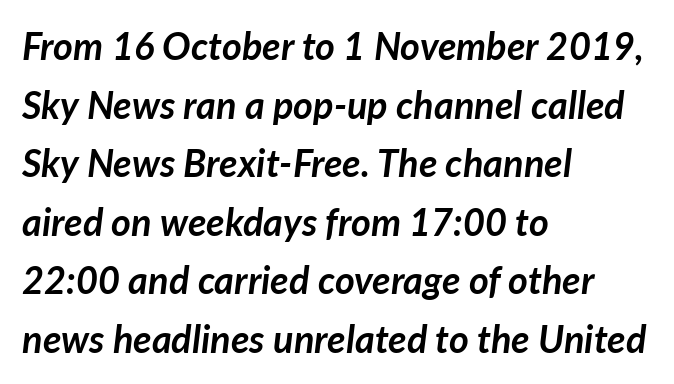
Q: Is the text bold? A: Yes.
Q: Is the text italic (slanted)? A: Yes, it leans right by about 7 degrees.
Q: Is the text underlined? A: No.
Q: How is the paragraph aligned? A: Left-aligned.
Q: Is the spacing between letters normal or unusually wide? A: Normal.
Q: Is the spacing between lines tight, normal or loose? A: Normal.
Q: Width (condensed, normal, or wide)? A: Normal.
Q: Stroke contrast? A: Low.
Q: x-height? A: Medium.
Q: Monospaced? A: No.
